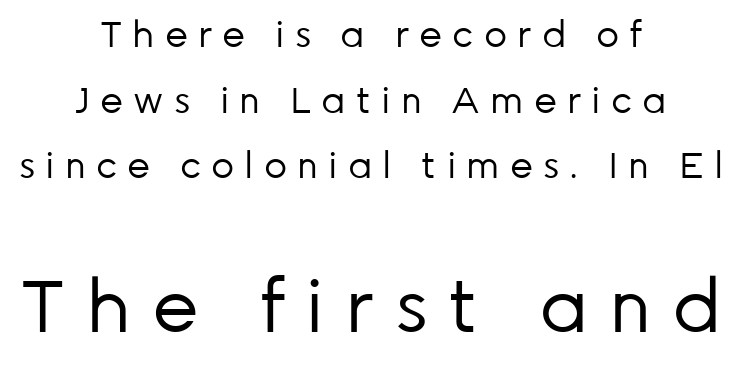
Q: Is the text bold? A: No.
Q: Is the text italic (slanted)? A: No, it is upright.
Q: Is the typeface a serif or a sans-serif typeface? A: Sans-serif.
Q: Is the text underlined? A: No.
Q: How is the paragraph aligned? A: Centered.
Q: Is the spacing between letters normal or unusually wide? A: Unusually wide.
Q: Which block of text is set in a larger size, the first (top) or the second (bottom)? A: The second (bottom) one.
Q: Width (condensed, normal, or wide)? A: Normal.
Q: Stroke contrast? A: Low.
Q: x-height? A: Medium.
Q: Monospaced? A: No.
